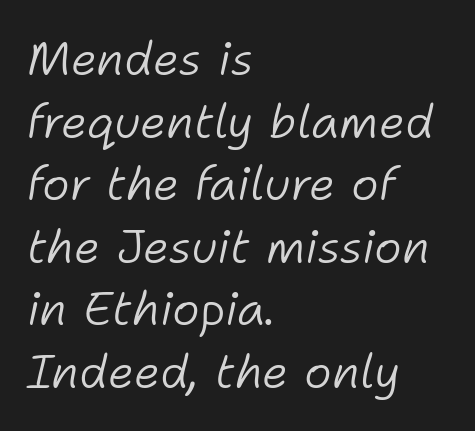
Q: Is the text bold? A: No.
Q: Is the text italic (slanted)? A: Yes, it leans right by about 11 degrees.
Q: Is the text underlined? A: No.
Q: How is the paragraph aligned? A: Left-aligned.
Q: Is the spacing between letters normal or unusually wide? A: Normal.
Q: Is the spacing between lines tight, normal or loose? A: Normal.
Q: Width (condensed, normal, or wide)? A: Normal.
Q: Stroke contrast? A: Low.
Q: x-height? A: Medium.
Q: Monospaced? A: No.
